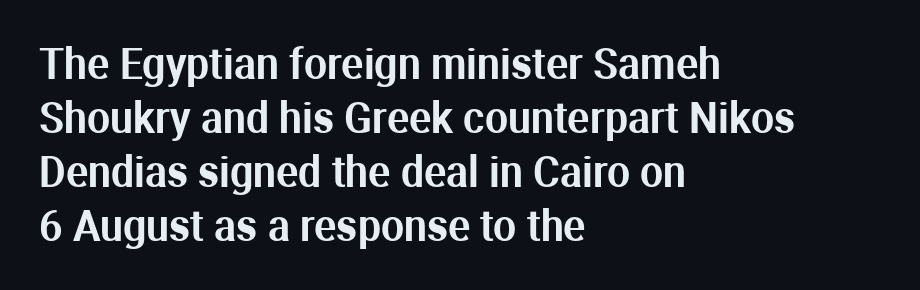
{"serif": "no", "italic": "no", "width": "normal", "stroke_contrast": "medium", "x_height": "medium", "monospaced": "no", "underline": "no", "align": "left", "line_spacing": "normal", "line_spacing_ratio": 1.32, "letter_spacing": "normal", "letter_spacing_em": 0.0, "glyph_px": 41}
